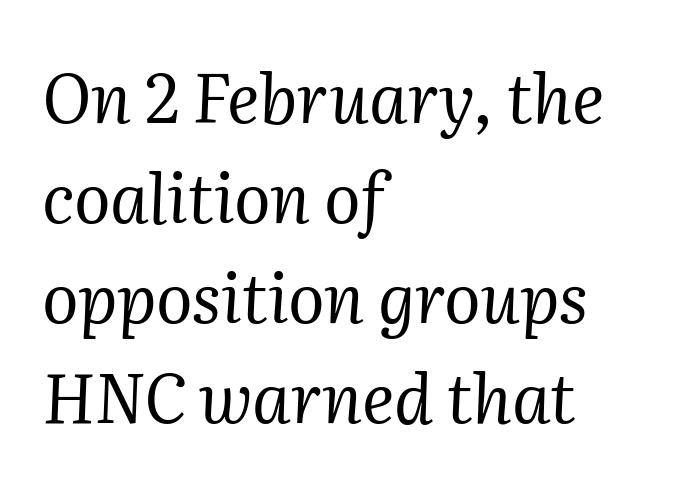
Q: Is the text bold? A: No.
Q: Is the text italic (slanted)? A: Yes, it leans right by about 2 degrees.
Q: Is the typeface a serif or a sans-serif typeface? A: Serif.
Q: Is the text underlined? A: No.
Q: How is the paragraph aligned? A: Left-aligned.
Q: Is the spacing between letters normal or unusually wide? A: Normal.
Q: Is the spacing between lines tight, normal or loose? A: Normal.
Q: Width (condensed, normal, or wide)? A: Normal.
Q: Stroke contrast? A: Medium.
Q: x-height? A: Medium.
Q: Monospaced? A: No.
